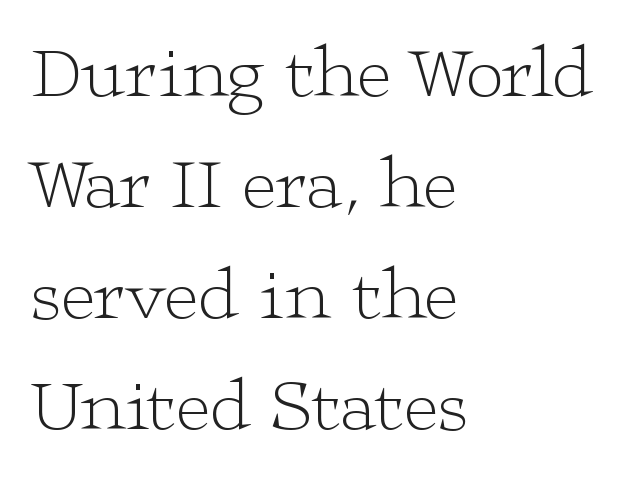
Q: Is the text bold? A: No.
Q: Is the text italic (slanted)? A: No, it is upright.
Q: Is the typeface a serif or a sans-serif typeface? A: Serif.
Q: Is the text underlined? A: No.
Q: How is the paragraph aligned? A: Left-aligned.
Q: Is the spacing between letters normal or unusually wide? A: Normal.
Q: Is the spacing between lines tight, normal or loose? A: Normal.
Q: Width (condensed, normal, or wide)? A: Wide.
Q: Stroke contrast? A: Low.
Q: x-height? A: Medium.
Q: Monospaced? A: No.
